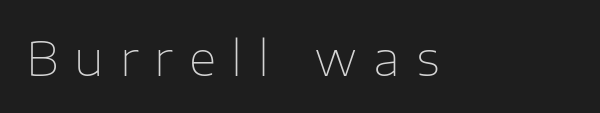
{"serif": "no", "italic": "no", "bold": "no", "weight": "thin", "width": "normal", "stroke_contrast": "low", "x_height": "medium", "monospaced": "no", "underline": "no", "letter_spacing": "wide", "letter_spacing_em": 0.33, "glyph_px": 48}
